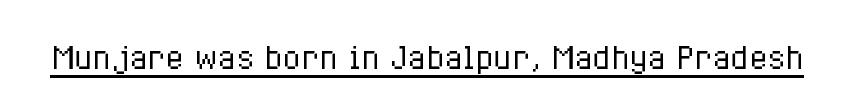
{"italic": "no", "bold": "no", "weight": "regular", "width": "condensed", "stroke_contrast": "low", "x_height": "medium", "monospaced": "no", "underline": "yes", "letter_spacing": "normal", "letter_spacing_em": 0.0, "glyph_px": 30}
